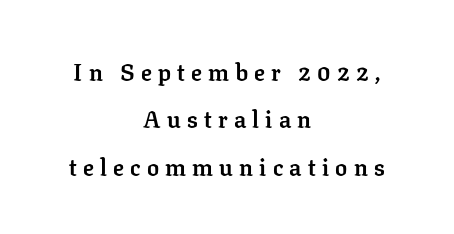
{"italic": "no", "bold": "yes", "underline": "no", "align": "center", "line_spacing": "loose", "line_spacing_ratio": 1.97, "letter_spacing": "wide", "letter_spacing_em": 0.26, "glyph_px": 24}
